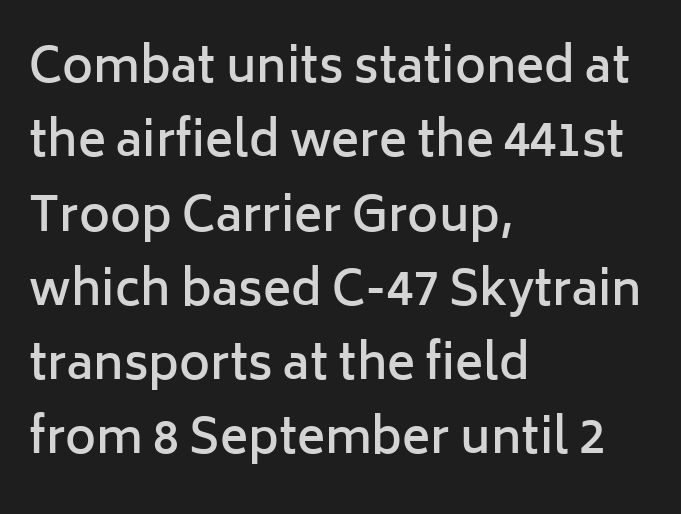
The paragraph has a hard left edge and a soft right edge. Classification — sans serif. Leading matches the norm, producing a regular column. Descender tails drop into unmarked territory.
